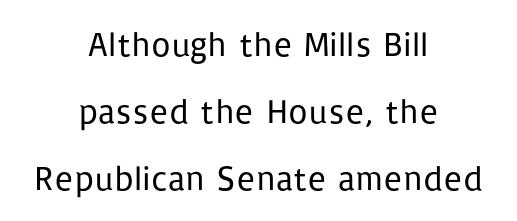
The image shows 34 px regular-weight sans-serif type, upright; set centered, loose line spacing (1.97x), normal letter spacing, not underlined; low stroke contrast and a medium x-height.
